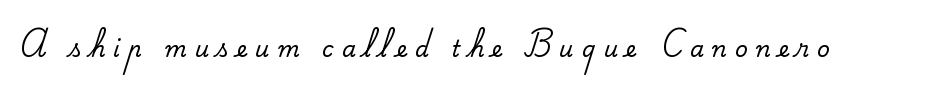
Q: Is the text italic (slanted)? A: Yes.
Q: Is the text underlined? A: No.
Q: Is the spacing between letters normal or unusually wide? A: Unusually wide.
